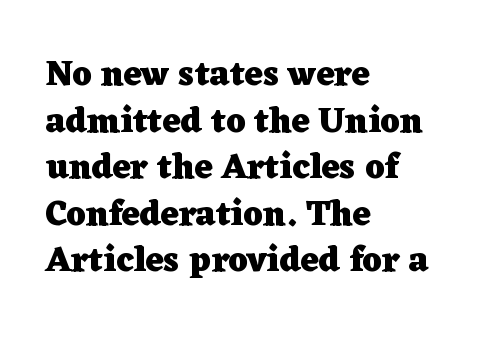
{"serif": "yes", "italic": "no", "bold": "yes", "weight": "heavy", "width": "wide", "stroke_contrast": "low", "x_height": "medium", "monospaced": "no", "underline": "no", "align": "left", "line_spacing": "normal", "line_spacing_ratio": 1.33, "letter_spacing": "normal", "letter_spacing_em": 0.0, "glyph_px": 35}
